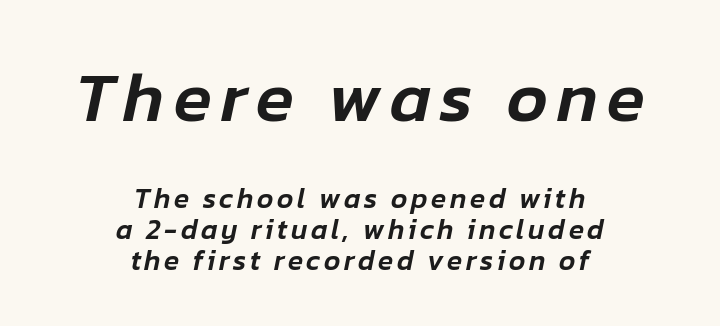
The letters advance in unequal steps, a hallmark of proportional type. The passage shown is not underscored anywhere. Observe the lean: these are italic letterforms. Larger block? The one above; the one below is distinctly smaller. Alignment: centered. This block would grow much taller if given ordinary leading; it's compressed now.
